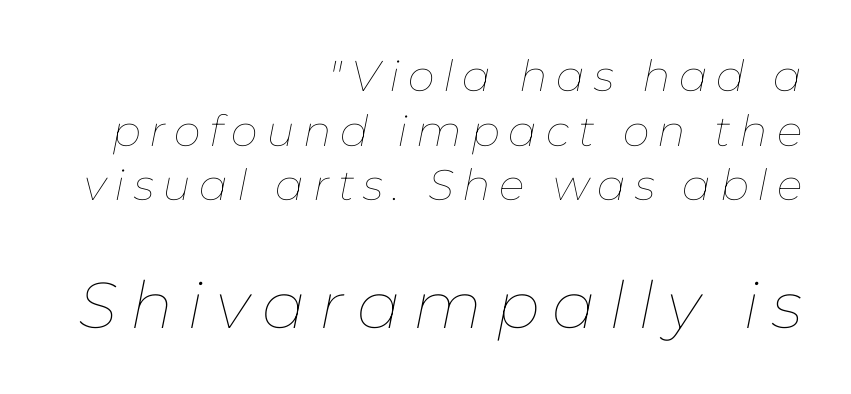
The image shows 65 px thin type, italic (leaning right); set right-aligned, normal line spacing (1.27x), unusually wide letter spacing (+0.2 em), not underlined; the second (bottom) block is 1.51x larger; low stroke contrast and a medium x-height.
